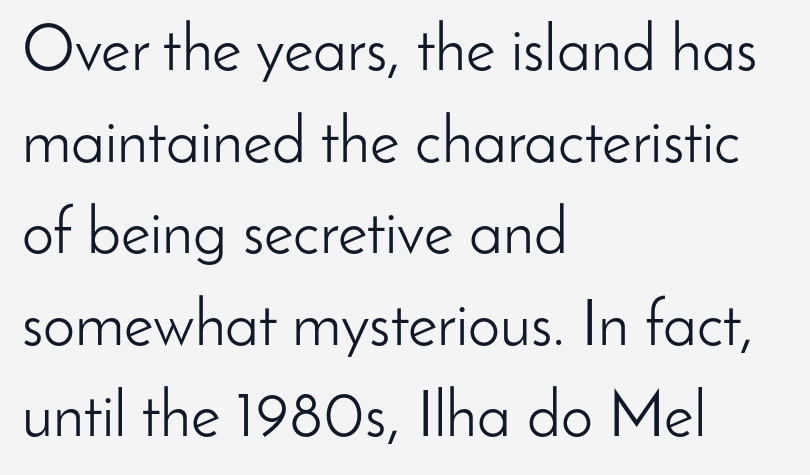
The image shows 64 px light sans-serif type, upright; set left-aligned, normal line spacing (1.43x), normal letter spacing, not underlined; low stroke contrast and a small x-height.
